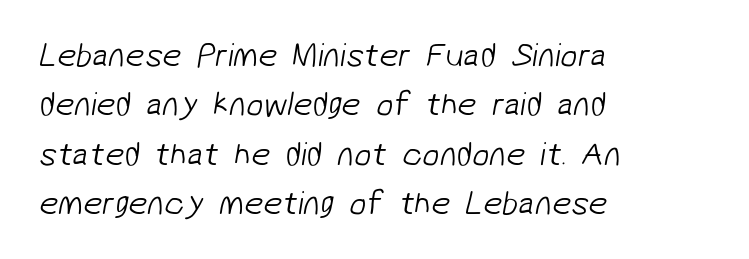
Q: Is the text bold? A: No.
Q: Is the typeface a serif or a sans-serif typeface? A: Sans-serif.
Q: Is the text underlined? A: No.
Q: How is the paragraph aligned? A: Left-aligned.
Q: Is the spacing between letters normal or unusually wide? A: Normal.
Q: Is the spacing between lines tight, normal or loose? A: Normal.
Q: Width (condensed, normal, or wide)? A: Normal.
Q: Stroke contrast? A: Low.
Q: x-height? A: Medium.
Q: Monospaced? A: No.
